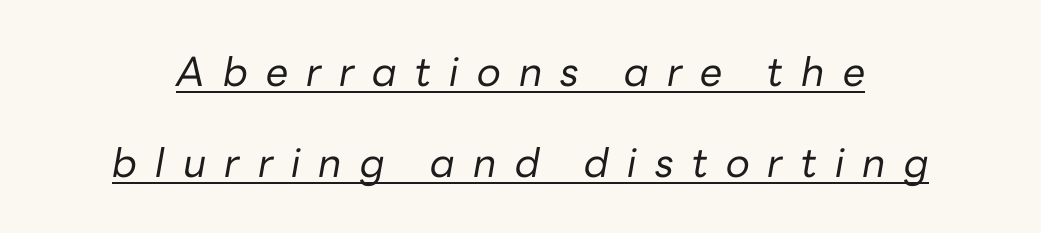
Baseline-to-baseline distance is far greater than the letter height. Notice how the stems are inclined rather than vertical — that's the hallmark of italics. This sample has the flowing, uneven cadence of proportional lettering. The rendering inserts visible extra space after every character.
